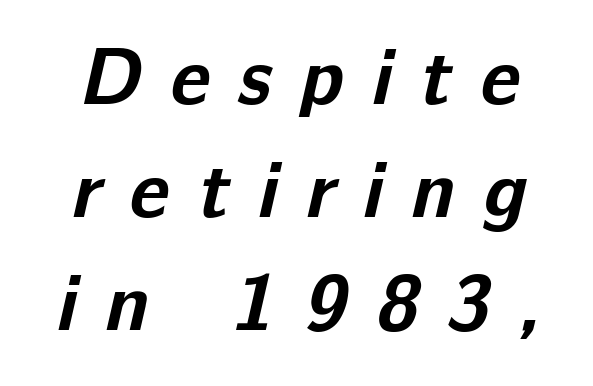
Q: Is the text bold? A: Yes.
Q: Is the typeface a serif or a sans-serif typeface? A: Sans-serif.
Q: Is the text underlined? A: No.
Q: Is the spacing between letters normal or unusually wide? A: Unusually wide.
Q: Is the spacing between lines tight, normal or loose? A: Normal.
Q: Width (condensed, normal, or wide)? A: Normal.
Q: Stroke contrast? A: Low.
Q: x-height? A: Medium.
Q: Monospaced? A: No.
